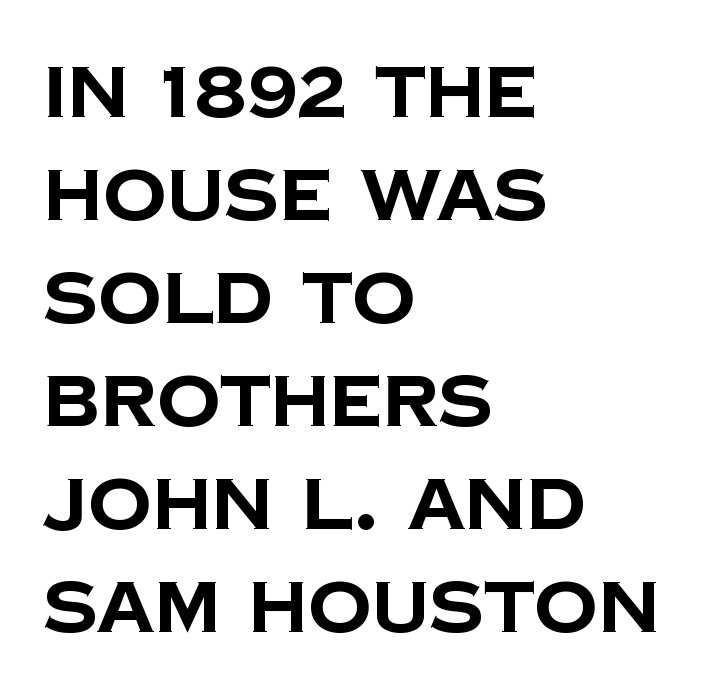
{"serif": "no", "bold": "yes", "weight": "bold", "width": "normal", "stroke_contrast": "low", "x_height": "large", "monospaced": "no", "underline": "no", "align": "left", "line_spacing": "normal", "line_spacing_ratio": 1.45, "letter_spacing": "normal", "letter_spacing_em": 0.0, "glyph_px": 71}
